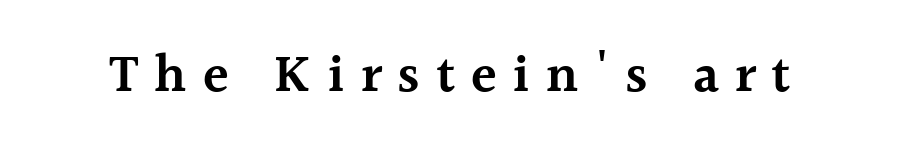
{"serif": "yes", "italic": "no", "bold": "semi", "weight": "semibold", "width": "normal", "x_height": "medium", "monospaced": "no", "underline": "no", "letter_spacing": "wide", "letter_spacing_em": 0.3, "glyph_px": 53}
